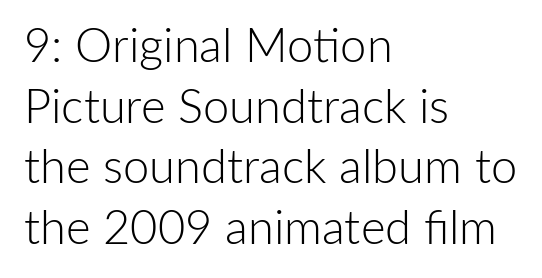
A sans-serif font was chosen for this passage. The letterforms sit at book weight or below. The lines are quadded left. One glance says typical: line gaps are just what's usual.
